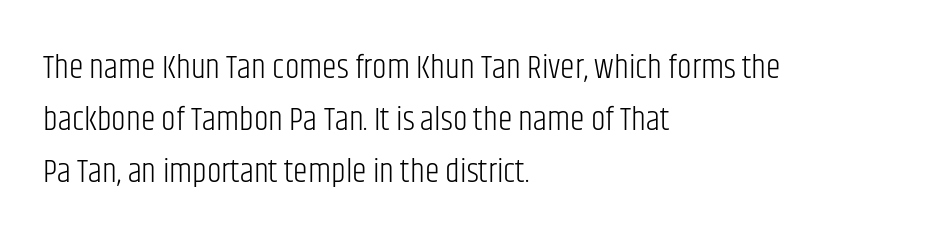
The image shows 33 px light, condensed sans-serif type, upright; set left-aligned, normal line spacing (1.57x), normal letter spacing, not underlined; low stroke contrast and a large x-height.
